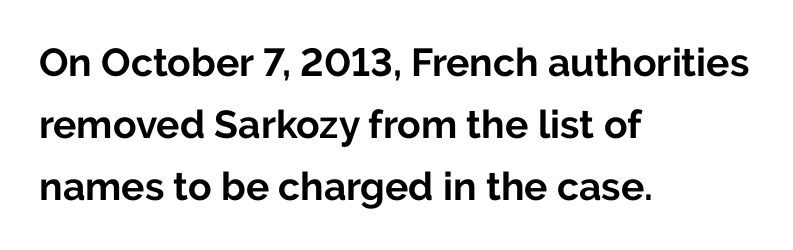
{"serif": "no", "italic": "no", "bold": "yes", "weight": "bold", "width": "normal", "stroke_contrast": "low", "x_height": "medium", "monospaced": "no", "underline": "no", "align": "left", "line_spacing": "normal", "line_spacing_ratio": 1.59, "letter_spacing": "normal", "letter_spacing_em": 0.0, "glyph_px": 39}
